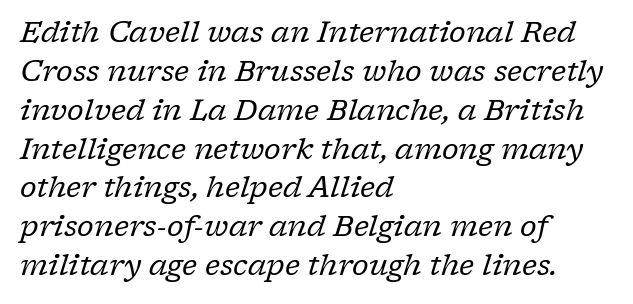
The string is rendered with underlining switched off. Does the lettering tilt? It does — this is italic. This rendering employs a face with finishing strokes, i.e., a serif. Regular leading.
